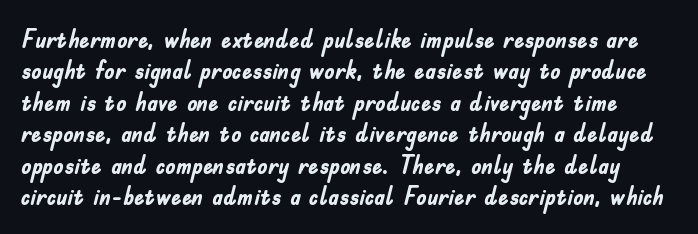
Underlining? Definitely not there. Is the type bold? Yes — the strokes are clearly thick and heavy. You could call the tracking neutral — neither tight nor loose.
